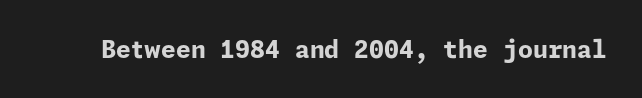
The image shows 24 px bold type, upright; set normal letter spacing, not underlined.
